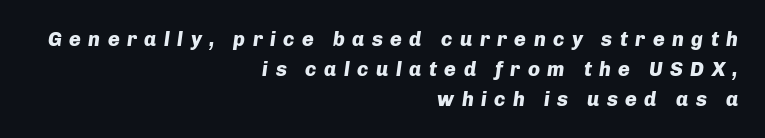
On the weight axis this lands at bold, roughly 700. Descender tails drop into unmarked territory. Regular leading. The rendering inserts visible extra space after every character.
